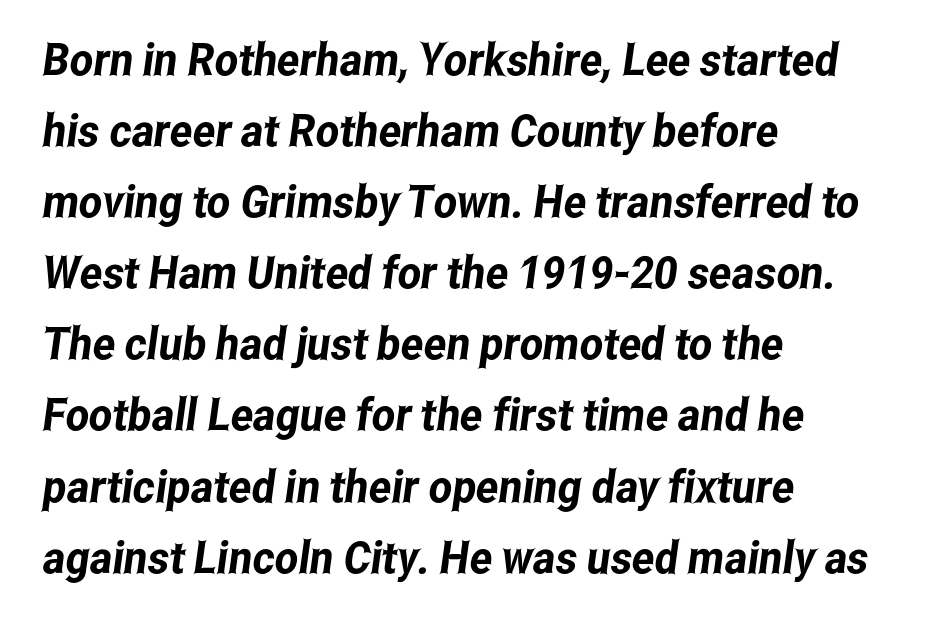
{"serif": "no", "width": "condensed", "stroke_contrast": "low", "x_height": "medium", "monospaced": "no", "underline": "no", "align": "left", "line_spacing": "normal", "line_spacing_ratio": 1.58, "letter_spacing": "normal", "letter_spacing_em": 0.0, "glyph_px": 45}
